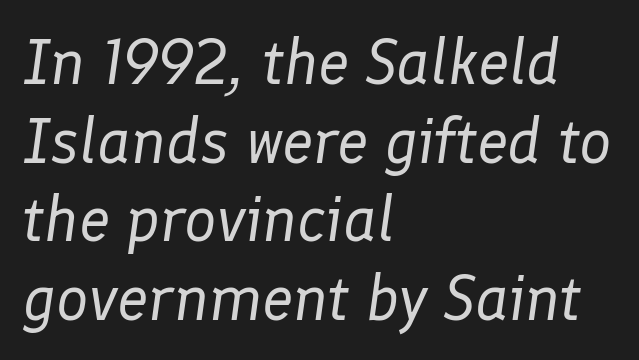
{"italic": "yes", "lean": "right", "slant_degrees": 8, "bold": "no", "weight": "regular", "width": "normal", "stroke_contrast": "low", "x_height": "medium", "monospaced": "no", "underline": "no", "align": "left", "line_spacing_ratio": 1.23, "letter_spacing": "normal", "letter_spacing_em": 0.0, "glyph_px": 64}
